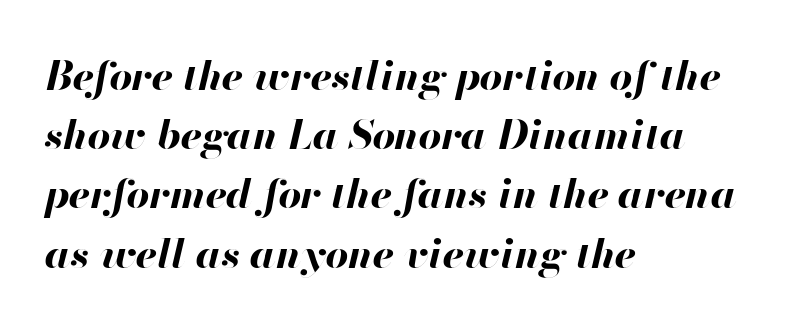
The image shows 40 px bold type, italic (leaning right); set left-aligned, normal line spacing (1.48x), normal letter spacing, not underlined; high stroke contrast and a small x-height.
